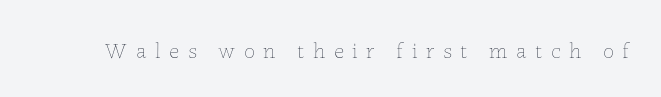
{"italic": "no", "bold": "no", "underline": "no", "letter_spacing": "wide", "letter_spacing_em": 0.39, "glyph_px": 22}
